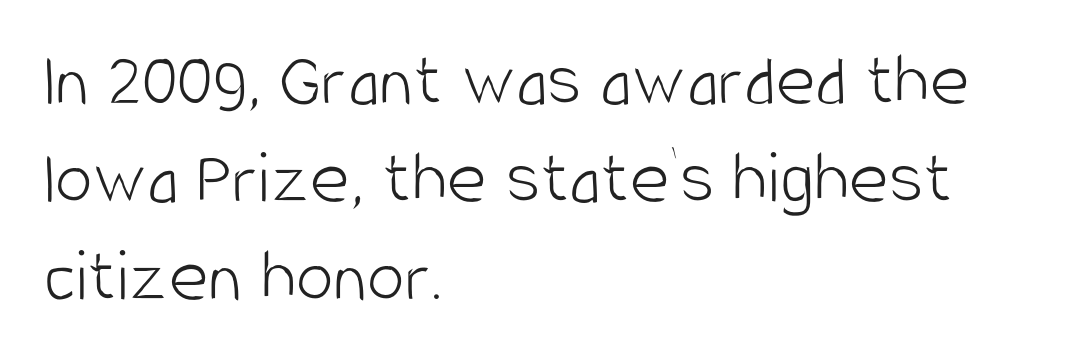
Q: Is the text bold? A: No.
Q: Is the text italic (slanted)? A: No, it is upright.
Q: Is the typeface a serif or a sans-serif typeface? A: Sans-serif.
Q: Is the text underlined? A: No.
Q: How is the paragraph aligned? A: Left-aligned.
Q: Is the spacing between letters normal or unusually wide? A: Normal.
Q: Is the spacing between lines tight, normal or loose? A: Normal.
Q: Width (condensed, normal, or wide)? A: Condensed.
Q: Stroke contrast? A: Low.
Q: x-height? A: Large.
Q: Monospaced? A: No.
